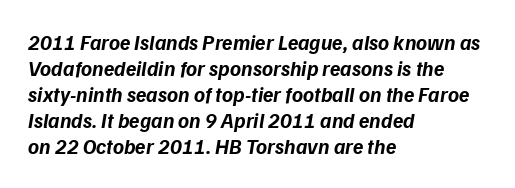
Q: Is the text bold? A: Yes.
Q: Is the text underlined? A: No.
Q: How is the paragraph aligned? A: Left-aligned.
Q: Is the spacing between letters normal or unusually wide? A: Normal.
